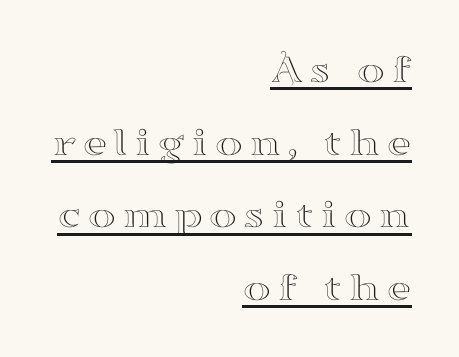
The image shows 42 px wide serif type, upright; set right-aligned, line spacing 1.73x, underlined; high stroke contrast and a small x-height.
